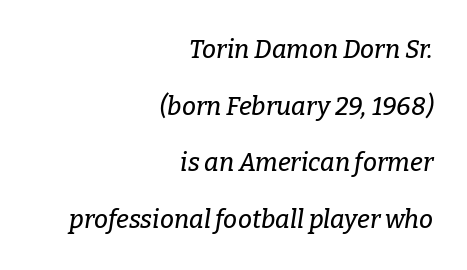
Style check: oblique. Leading: increased. The words here are not underlined. One-word summary of the alignment: right. Look at the tracking — it's just the regular setting, nothing added.
